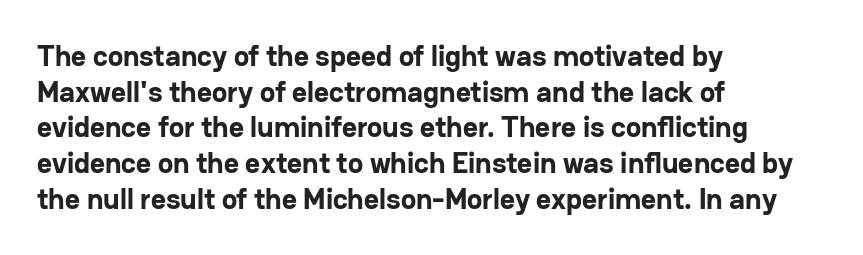
The space directly below the letters is spotless. Students, note that the glyphs here touch the page at normal intervals. On the weight axis this lands at bold, roughly 700. Character widths vary here, with narrow letters taking less room than wide ones. The typography opts for an upright posture over an oblique one. The typesetter chose a ragged-right arrangement here.
